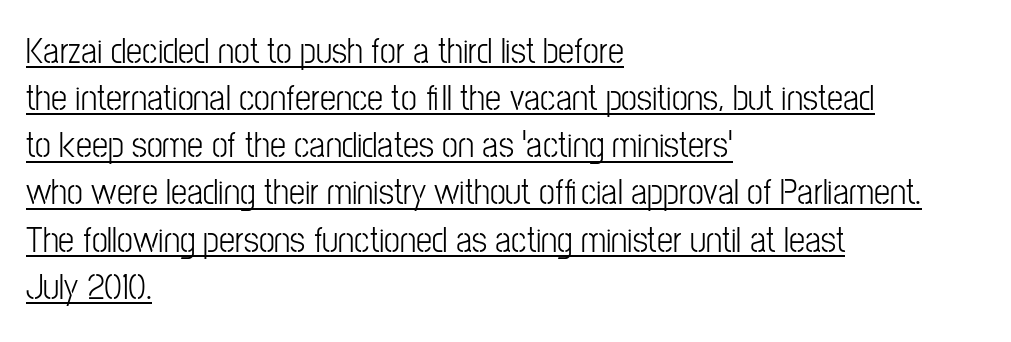
The image shows 36 px light, condensed sans-serif type, upright; set left-aligned, normal line spacing (1.31x), normal letter spacing, underlined; low stroke contrast and a medium x-height.
